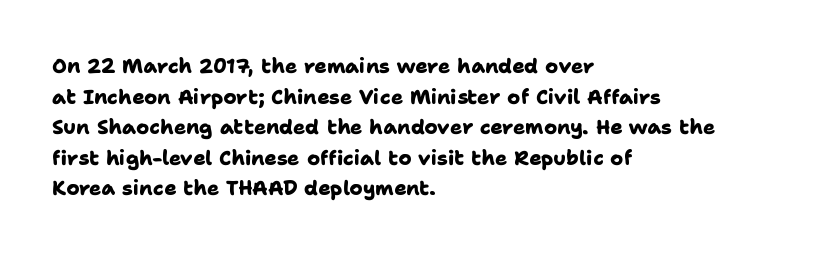
Notice how descenders clear the ascenders below comfortably — that's standard leading. Look at the tracking — it's just the regular setting, nothing added. A clean baseline with only descenders dipping below it. Leftover space on each line is placed entirely after the last word. Look at the stroke-to-counter ratio: heavy, a bold.
